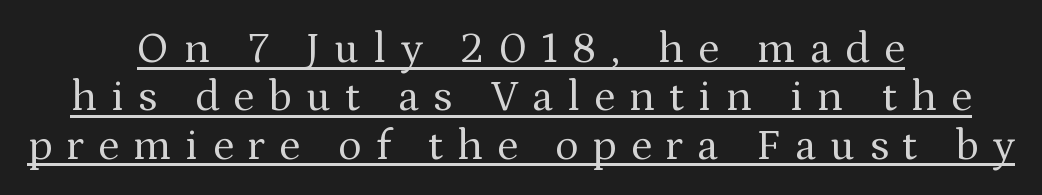
The image shows 44 px regular-weight serif type, upright; set centered, tight line spacing (1.1x), unusually wide letter spacing (+0.32 em), underlined; medium stroke contrast and a medium x-height.
